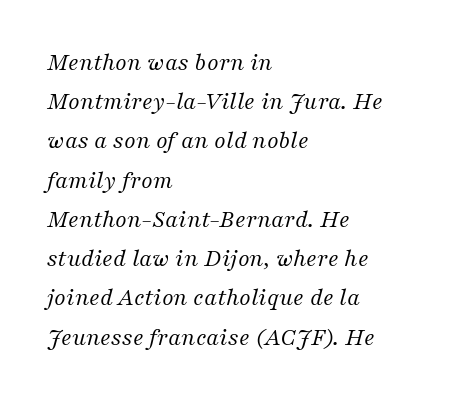
The image shows 25 px text type, italic (leaning right); set left-aligned, normal line spacing (1.57x), normal letter spacing, not underlined.
